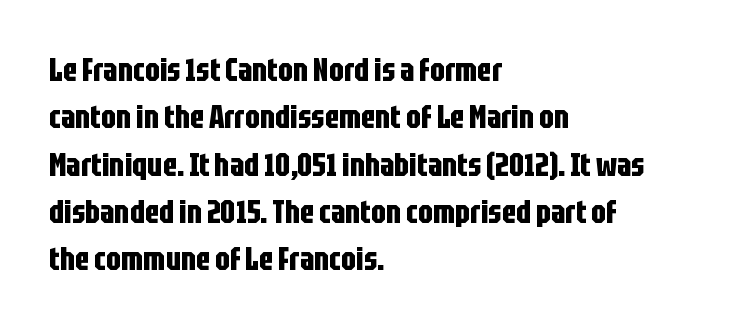
The image shows 32 px bold, condensed sans-serif type, upright; set left-aligned, normal line spacing (1.48x), normal letter spacing, not underlined; low stroke contrast and a large x-height.
